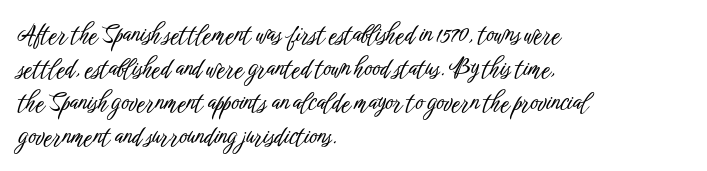
Q: Is the text italic (slanted)? A: Yes.
Q: Is the text underlined? A: No.
Q: How is the paragraph aligned? A: Left-aligned.
Q: Is the spacing between letters normal or unusually wide? A: Normal.
Q: Is the spacing between lines tight, normal or loose? A: Normal.
